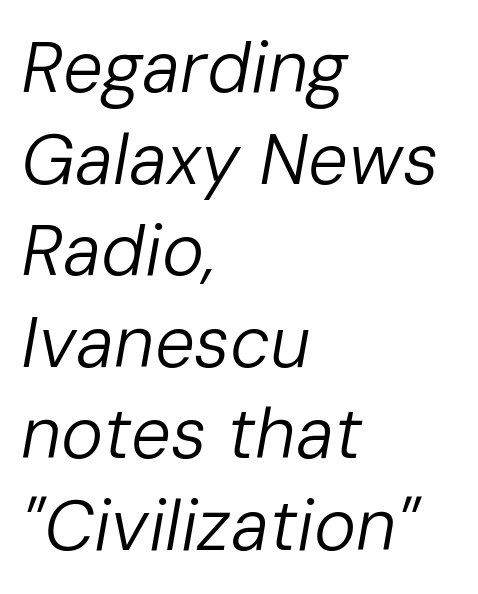
Casual observation: everything's shoved over to the left. Varying glyph widths throughout — classic text-font behaviour. Characters are canted at an angle relative to the baseline's perpendicular. Beneath every word, the page is bare. Compared with typical body copy, the letter spacing here is the same.
